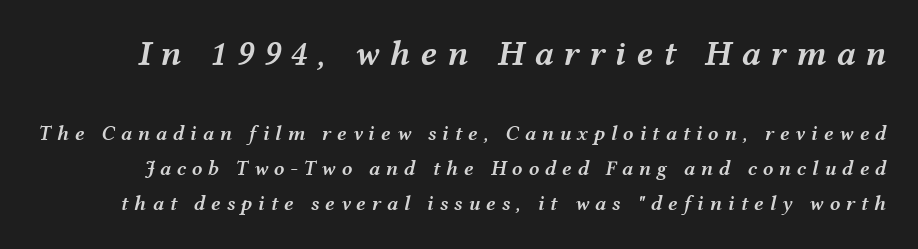
The image shows 36 px semibold, wide type, italic (leaning right); set normal line spacing (1.67x), unusually wide letter spacing (+0.27 em), not underlined; the first (top) block is 1.71x larger; medium stroke contrast and a medium x-height.
